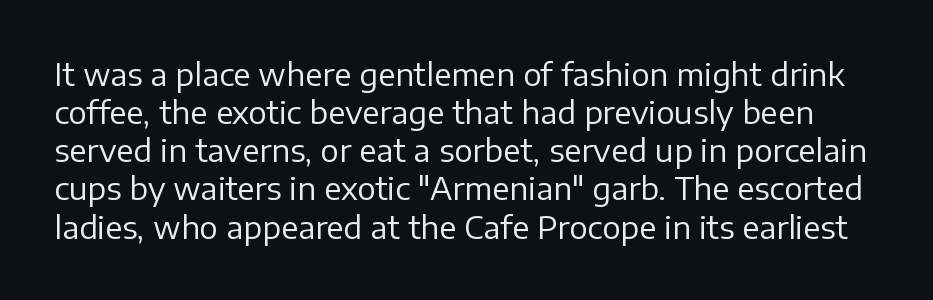
Q: Is the text bold? A: No.
Q: Is the text italic (slanted)? A: No, it is upright.
Q: Is the typeface a serif or a sans-serif typeface? A: Sans-serif.
Q: Is the text underlined? A: No.
Q: Is the spacing between letters normal or unusually wide? A: Normal.
Q: Width (condensed, normal, or wide)? A: Normal.
Q: Stroke contrast? A: Low.
Q: x-height? A: Medium.
Q: Monospaced? A: No.
